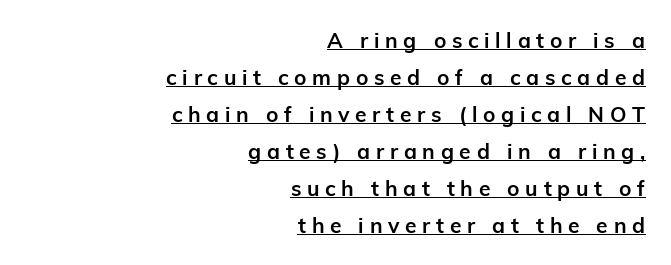
{"italic": "no", "bold": "yes", "underline": "yes", "align": "right", "line_spacing_ratio": 1.76, "letter_spacing": "wide", "letter_spacing_em": 0.27, "glyph_px": 21}
